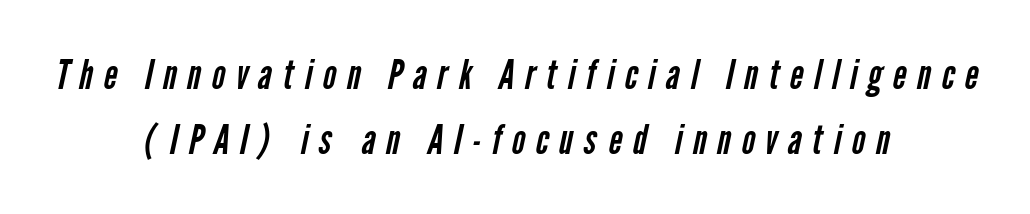
Q: Is the text bold? A: No.
Q: Is the typeface a serif or a sans-serif typeface? A: Sans-serif.
Q: Is the text underlined? A: No.
Q: How is the paragraph aligned? A: Centered.
Q: Is the spacing between letters normal or unusually wide? A: Unusually wide.
Q: Is the spacing between lines tight, normal or loose? A: Normal.
Q: Width (condensed, normal, or wide)? A: Condensed.
Q: Stroke contrast? A: Low.
Q: x-height? A: Medium.
Q: Monospaced? A: No.
